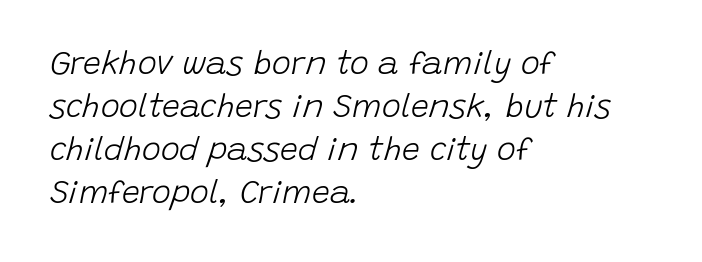
Words appear dense and cohesive because spacing is normal. Compared with ordinary roman type, these characters are visibly tilted. A typesetter would call this leading conventional body-copy spacing. Anything drawn beneath the words? Only blank space.
